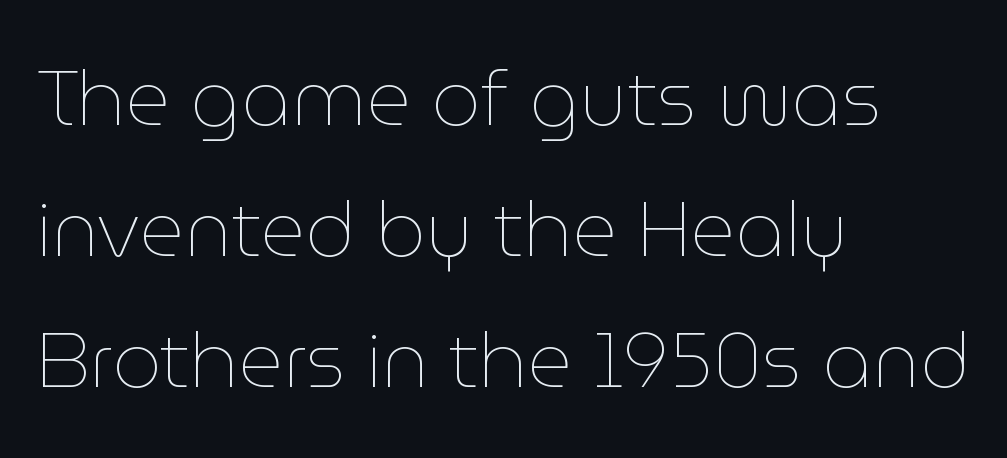
The image shows 77 px thin type, upright; set left-aligned, normal line spacing (1.7x), normal letter spacing, not underlined; low stroke contrast and a medium x-height.
